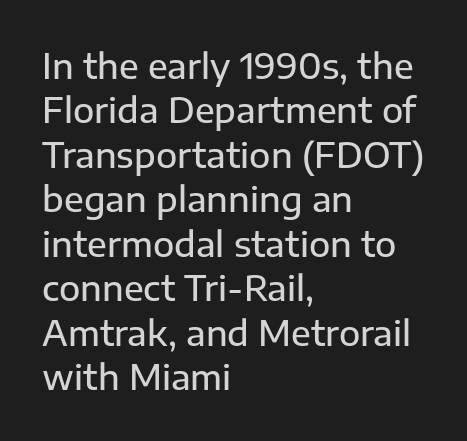
{"serif": "no", "italic": "no", "width": "normal", "stroke_contrast": "low", "x_height": "medium", "monospaced": "no", "underline": "no", "align": "left", "line_spacing": "normal", "line_spacing_ratio": 1.27, "letter_spacing": "normal", "letter_spacing_em": 0.0, "glyph_px": 35}
